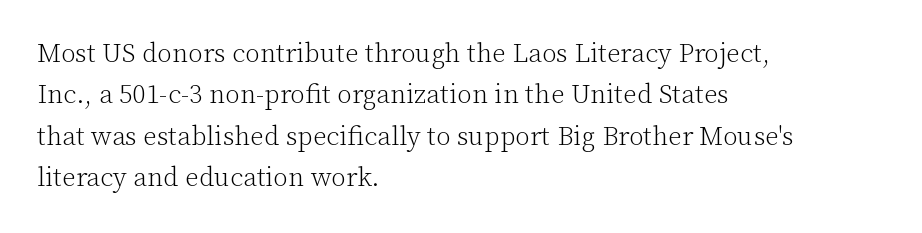
In terms of leading, this rendering sits right in the middle. The lettering stays uniformly vertical, giving the passage a roman look. Decoration check: the copy has no underline. The passage shown is not bold in any degree. How are the letters spaced? Ordinarily, with no added tracking.
